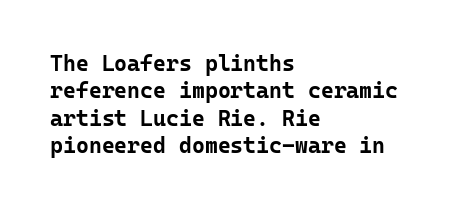
Chunky letters — that's bold for sure. Caption: standard tracking, unaltered. Descenders are the only things crossing below the line. Typeset ragged right — the left edge is the straight one. The letters stand upright; this is a roman face.
